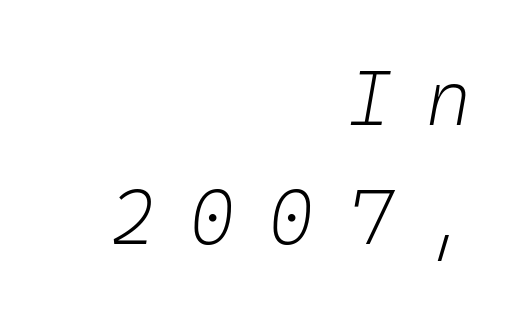
Q: Is the text bold? A: No.
Q: Is the text italic (slanted)? A: Yes, it leans right by about 10 degrees.
Q: Is the text underlined? A: No.
Q: How is the paragraph aligned? A: Right-aligned.
Q: Is the spacing between letters normal or unusually wide? A: Unusually wide.
Q: Is the spacing between lines tight, normal or loose? A: Normal.
Q: Width (condensed, normal, or wide)? A: Normal.
Q: Stroke contrast? A: Low.
Q: x-height? A: Medium.
Q: Monospaced? A: Yes.
